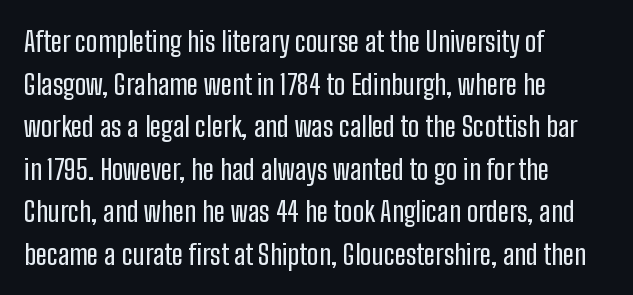
{"serif": "no", "italic": "no", "width": "condensed", "stroke_contrast": "low", "x_height": "medium", "monospaced": "no", "underline": "no", "align": "left", "line_spacing": "normal", "line_spacing_ratio": 1.52, "letter_spacing": "normal", "letter_spacing_em": 0.0, "glyph_px": 28}
